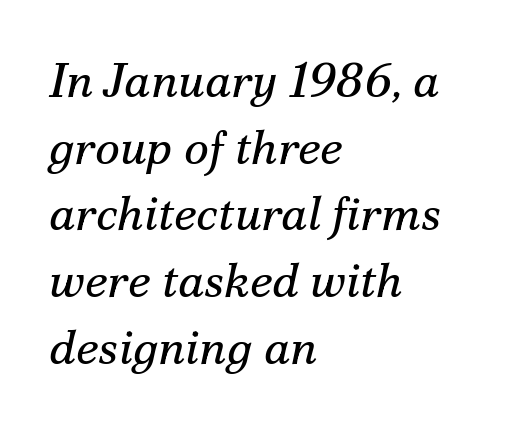
Q: Is the text bold? A: No.
Q: Is the text italic (slanted)? A: Yes, it leans right by about 12 degrees.
Q: Is the typeface a serif or a sans-serif typeface? A: Serif.
Q: Is the text underlined? A: No.
Q: How is the paragraph aligned? A: Left-aligned.
Q: Is the spacing between letters normal or unusually wide? A: Normal.
Q: Is the spacing between lines tight, normal or loose? A: Normal.
Q: Width (condensed, normal, or wide)? A: Normal.
Q: Stroke contrast? A: Medium.
Q: x-height? A: Small.
Q: Monospaced? A: No.
